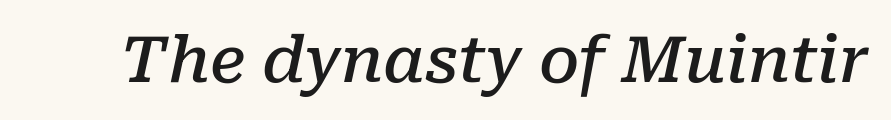
{"serif": "yes", "italic": "yes", "lean": "right", "slant_degrees": 10, "bold": "semi", "weight": "semibold", "width": "normal", "stroke_contrast": "low", "x_height": "medium", "monospaced": "no", "underline": "no", "letter_spacing": "normal", "letter_spacing_em": 0.0, "glyph_px": 64}
